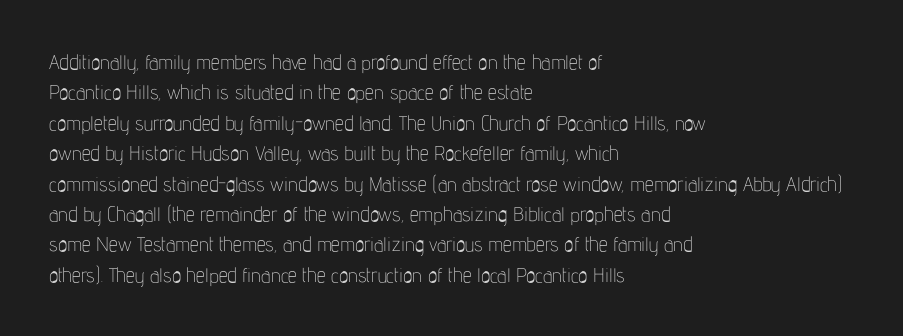
The image shows 20 px text type, upright; set left-aligned, normal line spacing (1.52x), normal letter spacing, not underlined.
